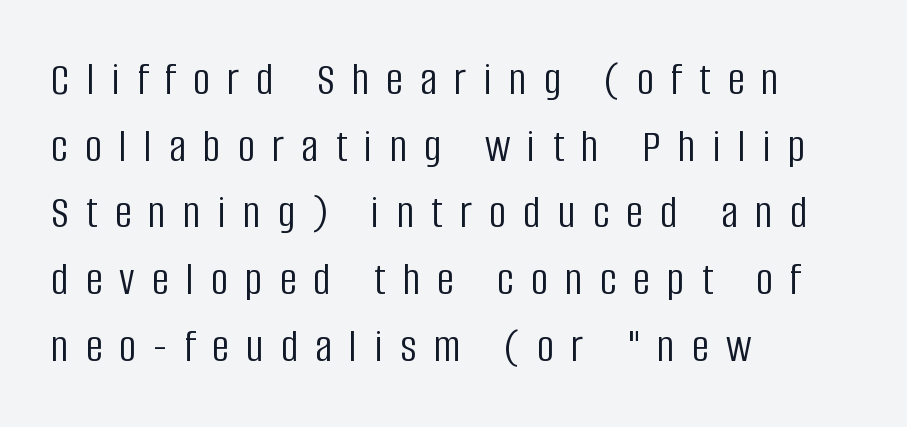
Q: Is the text bold? A: No.
Q: Is the text italic (slanted)? A: No, it is upright.
Q: Is the typeface a serif or a sans-serif typeface? A: Sans-serif.
Q: Is the text underlined? A: No.
Q: How is the paragraph aligned? A: Left-aligned.
Q: Is the spacing between letters normal or unusually wide? A: Unusually wide.
Q: Is the spacing between lines tight, normal or loose? A: Normal.
Q: Width (condensed, normal, or wide)? A: Condensed.
Q: Stroke contrast? A: Low.
Q: x-height? A: Large.
Q: Monospaced? A: No.
